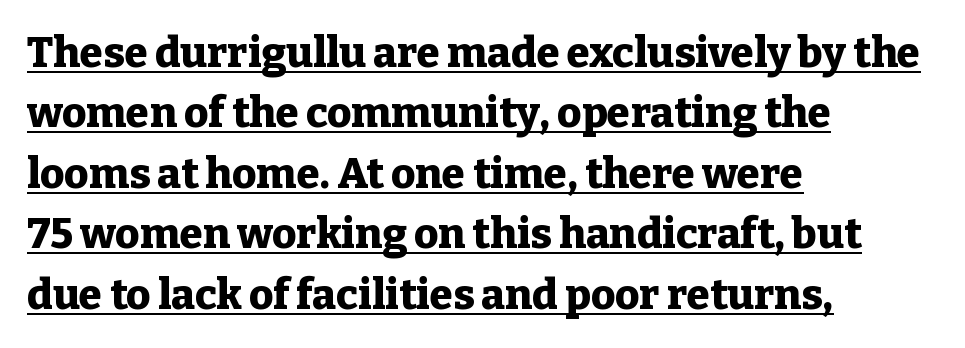
Q: Is the text bold? A: Yes.
Q: Is the text italic (slanted)? A: No, it is upright.
Q: Is the typeface a serif or a sans-serif typeface? A: Serif.
Q: Is the text underlined? A: Yes.
Q: How is the paragraph aligned? A: Left-aligned.
Q: Is the spacing between letters normal or unusually wide? A: Normal.
Q: Is the spacing between lines tight, normal or loose? A: Normal.
Q: Width (condensed, normal, or wide)? A: Normal.
Q: Stroke contrast? A: Low.
Q: x-height? A: Medium.
Q: Monospaced? A: No.
